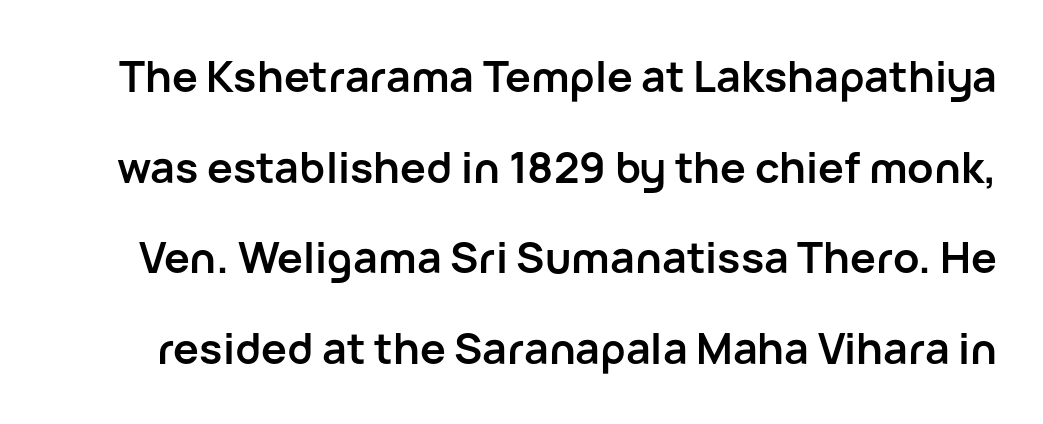
{"serif": "no", "italic": "no", "bold": "yes", "weight": "semibold", "width": "normal", "stroke_contrast": "low", "x_height": "medium", "monospaced": "no", "underline": "no", "line_spacing": "loose", "line_spacing_ratio": 2.11, "letter_spacing": "normal", "letter_spacing_em": 0.0, "glyph_px": 43}
